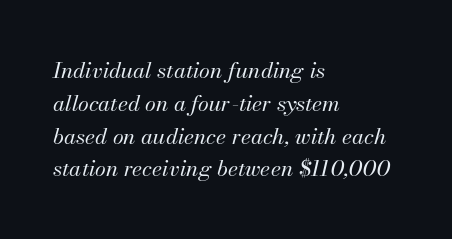
The image shows 22 px text type, italic (leaning right); set left-aligned, normal line spacing (1.49x), normal letter spacing, not underlined.
